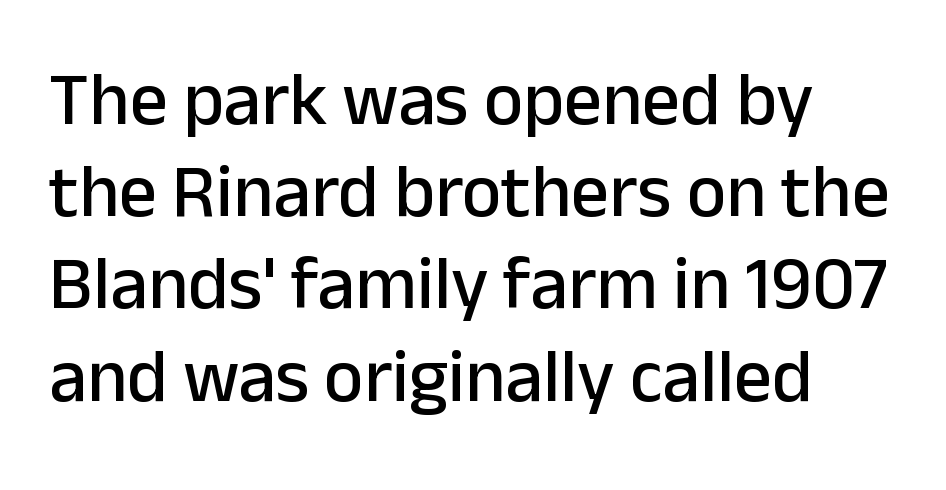
Q: Is the text italic (slanted)? A: No, it is upright.
Q: Is the typeface a serif or a sans-serif typeface? A: Sans-serif.
Q: Is the text underlined? A: No.
Q: Is the spacing between letters normal or unusually wide? A: Normal.
Q: Width (condensed, normal, or wide)? A: Normal.
Q: Stroke contrast? A: Low.
Q: x-height? A: Medium.
Q: Monospaced? A: No.
